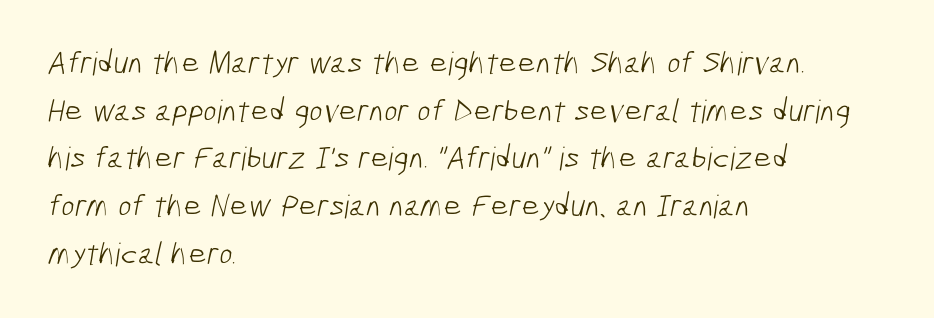
Q: Is the text bold? A: No.
Q: Is the typeface a serif or a sans-serif typeface? A: Sans-serif.
Q: Is the text underlined? A: No.
Q: How is the paragraph aligned? A: Left-aligned.
Q: Is the spacing between letters normal or unusually wide? A: Normal.
Q: Is the spacing between lines tight, normal or loose? A: Normal.
Q: Width (condensed, normal, or wide)? A: Condensed.
Q: Stroke contrast? A: Low.
Q: x-height? A: Medium.
Q: Monospaced? A: No.
